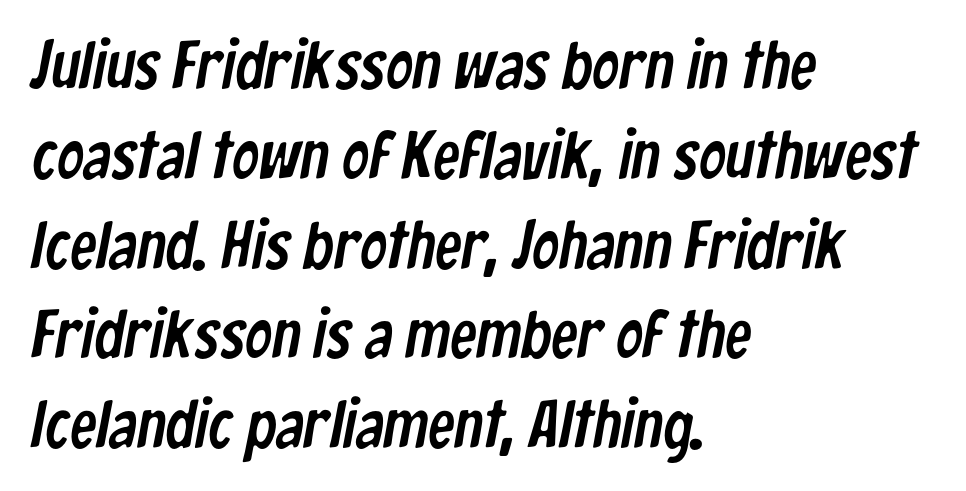
{"serif": "no", "width": "condensed", "stroke_contrast": "low", "x_height": "medium", "monospaced": "no", "underline": "no", "align": "left", "line_spacing": "normal", "line_spacing_ratio": 1.34, "letter_spacing": "normal", "letter_spacing_em": 0.0, "glyph_px": 67}
